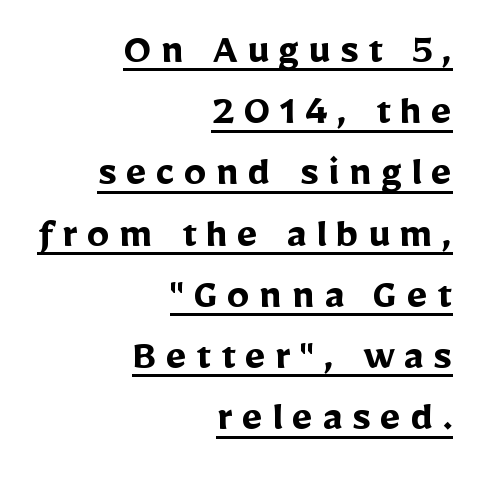
The image shows 45 px semibold sans-serif type, upright; set right-aligned, normal line spacing (1.36x), unusually wide letter spacing (+0.21 em), underlined; low stroke contrast and a medium x-height.
